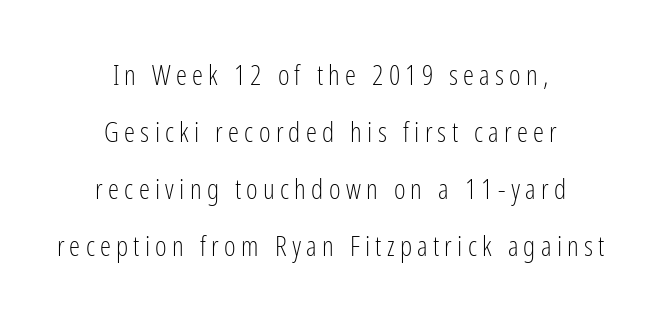
This is sans-serif lettering, the kind often seen on screens and signage. This sample has the flowing, uneven cadence of proportional lettering. Weight: in the light-to-regular range. These lines stand farther apart than default settings would place them.
